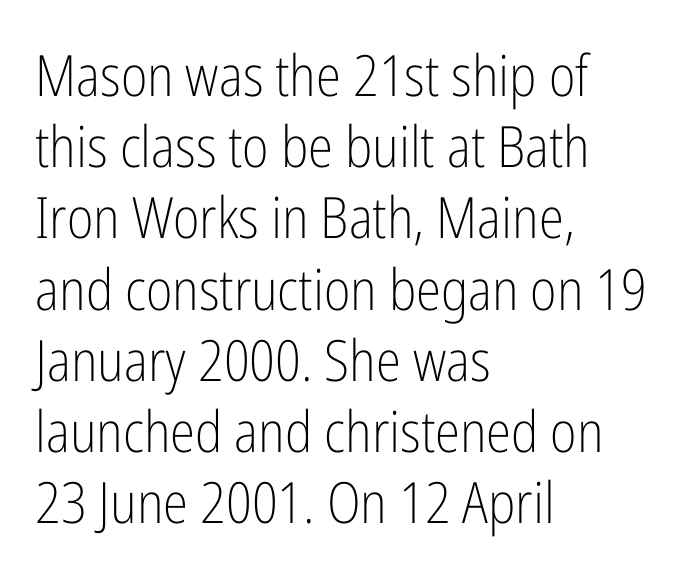
The image shows 57 px light, condensed sans-serif type, upright; set left-aligned, normal line spacing (1.25x), normal letter spacing, not underlined; low stroke contrast and a medium x-height.
